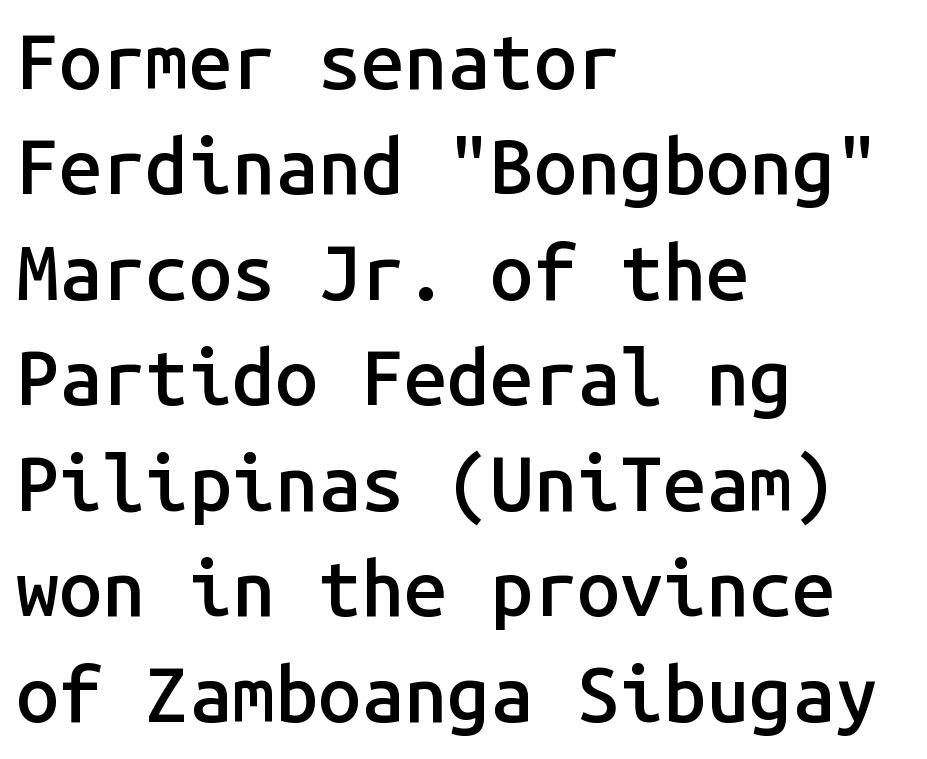
How heavy is the stroke? Medium-heavy — a semibold, shy of bold. Note the uniform advance width — an 'i' takes as much space as an 'm'. This sample uses a sans-serif face. Typeset ragged right — the left edge is the straight one. The passage shown stacks its lines at a standard gap. Characters follow at the spacing the type designer built in.
